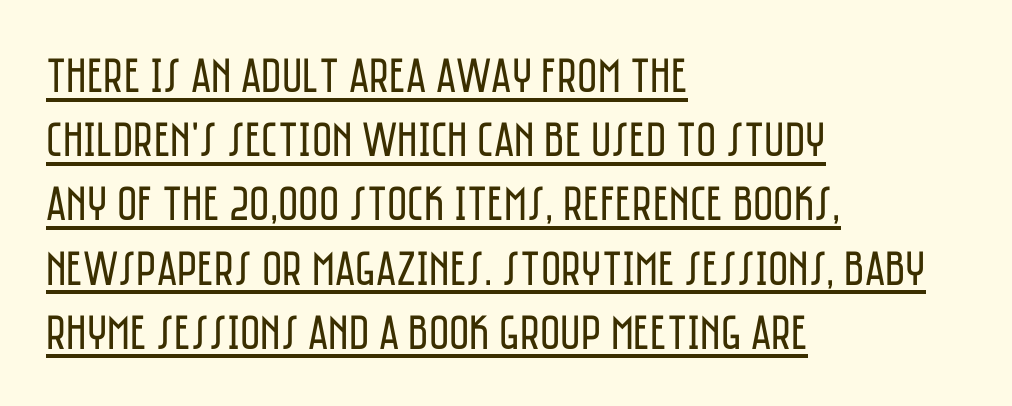
Somebody hit Ctrl+U on this one — the words are underlined. Leftover space on each line is placed entirely after the last word. The letterforms sit shoulder to shoulder at normal distance. The characters are drawn with everyday or finer stroke widths. Successive baselines arrive at the customary interval. Typographically, this falls in the sans-serif category.
